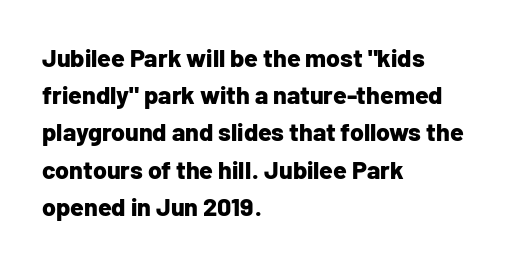
The image shows 25 px bold type, upright; set left-aligned, normal line spacing (1.49x), normal letter spacing, not underlined.
